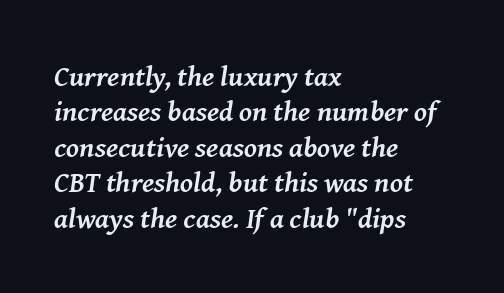
Q: Is the text bold? A: Yes.
Q: Is the text italic (slanted)? A: Yes, it leans right by about 8 degrees.
Q: Is the typeface a serif or a sans-serif typeface? A: Serif.
Q: Is the text underlined? A: No.
Q: How is the paragraph aligned? A: Left-aligned.
Q: Is the spacing between letters normal or unusually wide? A: Normal.
Q: Width (condensed, normal, or wide)? A: Normal.
Q: Stroke contrast? A: Medium.
Q: x-height? A: Medium.
Q: Monospaced? A: No.
